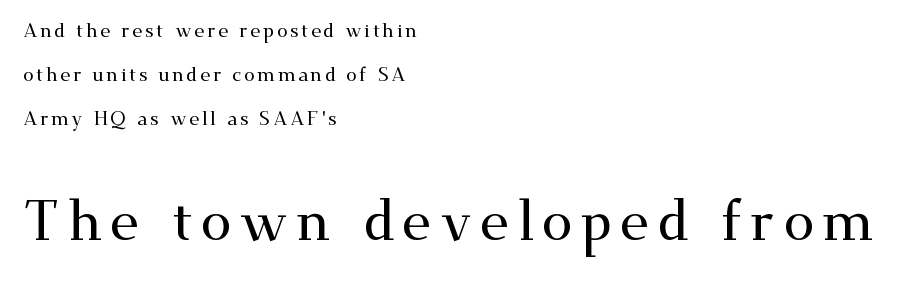
Nobody drew a line under any word here. The face used here is seriffed, in the tradition of book romans. Ascenders rise straight up at ninety degrees. A typesetter would call this proportional, since set widths differ per character.
